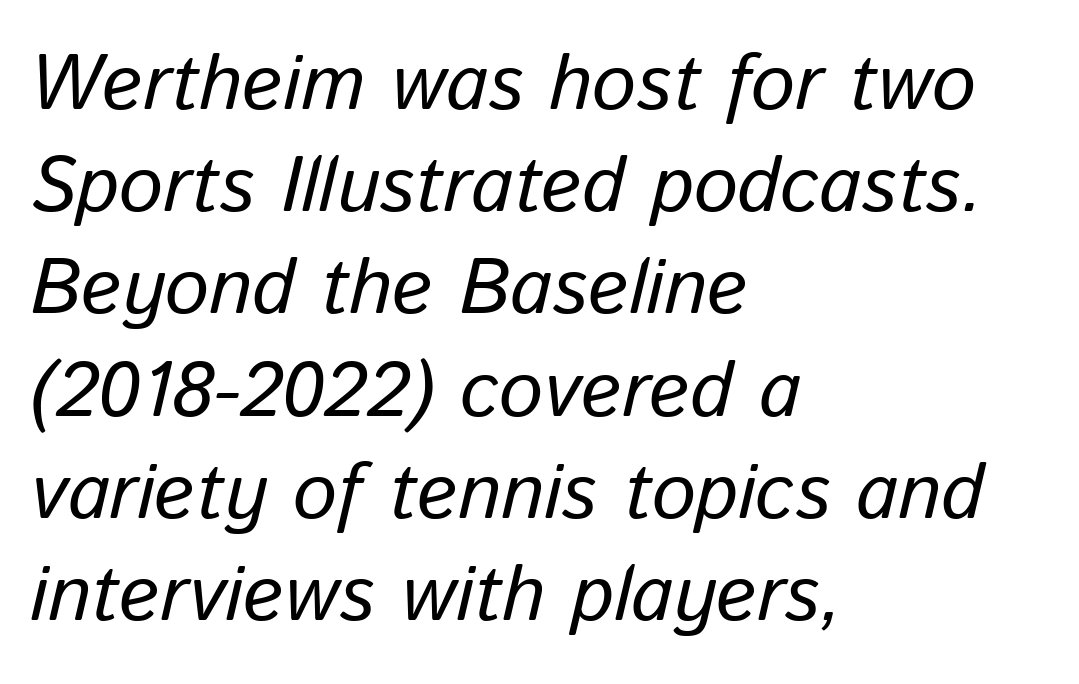
Alignment: flush left. A typesetter would call this proportional, since set widths differ per character. Reading down the column, the eye jumps a familiar distance to each next line. The font's italic variant was chosen for this text.
